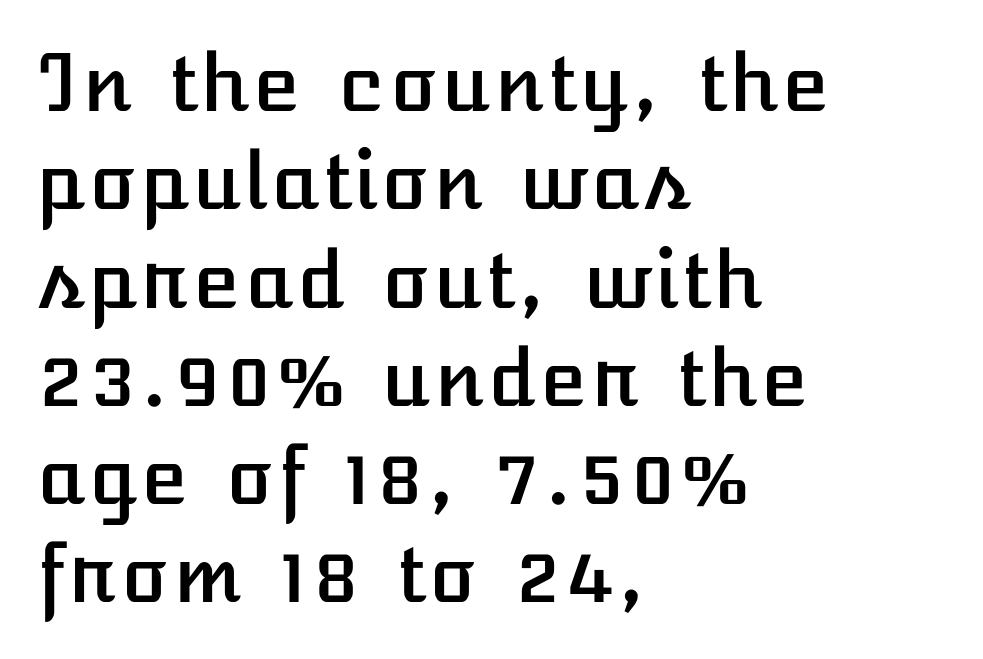
Posture: upright roman. The tracking reads as untouched default to a designer's eye. Regarding leading, the lines here are spaced in the standard way. Nobody drew a line under any word here.
